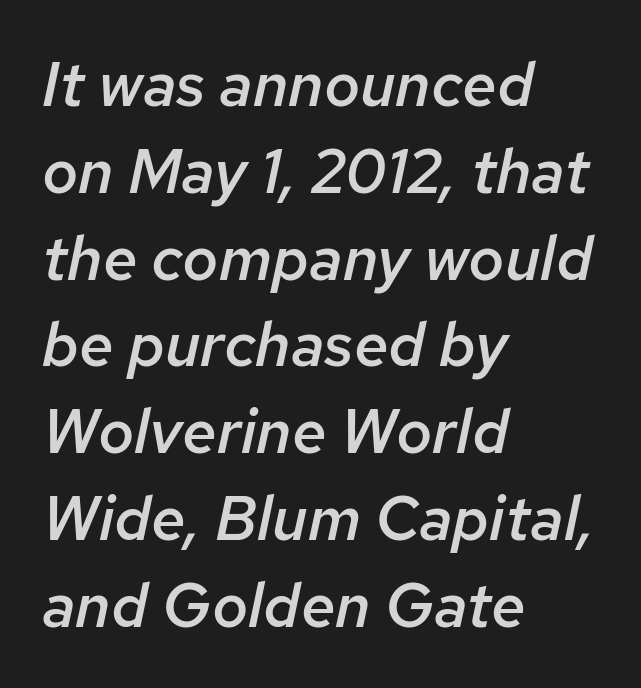
Q: Is the text bold? A: Semi-bold.
Q: Is the text italic (slanted)? A: Yes, it leans right by about 12 degrees.
Q: Is the text underlined? A: No.
Q: How is the paragraph aligned? A: Left-aligned.
Q: Is the spacing between letters normal or unusually wide? A: Normal.
Q: Is the spacing between lines tight, normal or loose? A: Normal.
Q: Width (condensed, normal, or wide)? A: Normal.
Q: Stroke contrast? A: Low.
Q: x-height? A: Medium.
Q: Monospaced? A: No.
